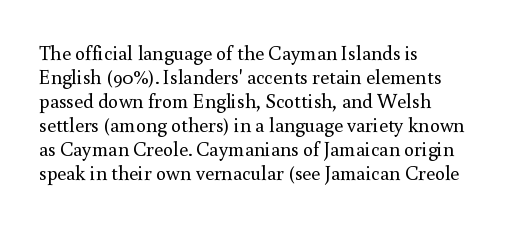
The image shows 20 px text type, upright; set left-aligned, line spacing 1.2x, normal letter spacing, not underlined.
